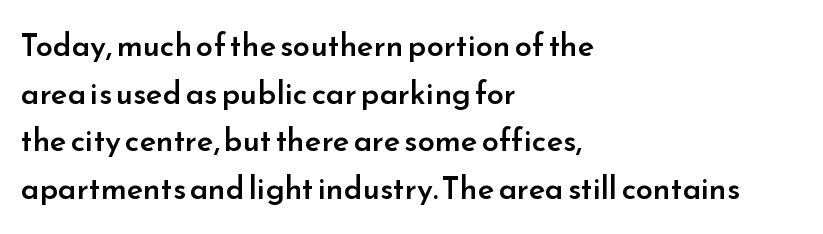
{"serif": "no", "italic": "no", "bold": "semi", "weight": "semibold", "width": "normal", "stroke_contrast": "low", "x_height": "small", "monospaced": "no", "underline": "no", "align": "left", "line_spacing": "normal", "line_spacing_ratio": 1.54, "letter_spacing": "normal", "letter_spacing_em": 0.0, "glyph_px": 31}
